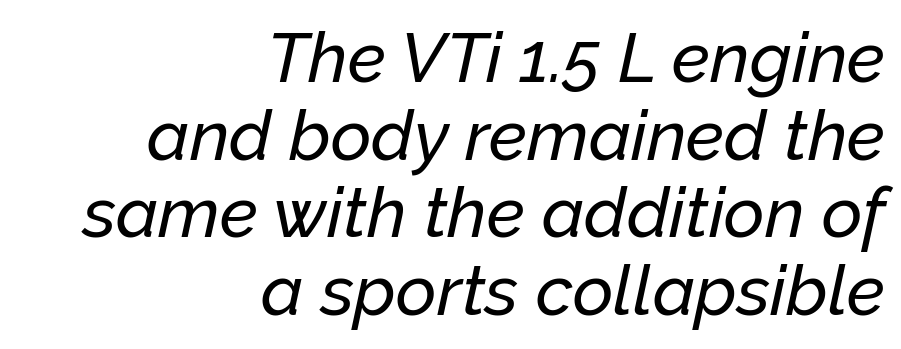
Q: Is the text italic (slanted)? A: Yes, it leans right by about 12 degrees.
Q: Is the text underlined? A: No.
Q: How is the paragraph aligned? A: Right-aligned.
Q: Is the spacing between letters normal or unusually wide? A: Normal.
Q: Is the spacing between lines tight, normal or loose? A: Tight.
Q: Width (condensed, normal, or wide)? A: Normal.
Q: Stroke contrast? A: Low.
Q: x-height? A: Medium.
Q: Monospaced? A: No.
